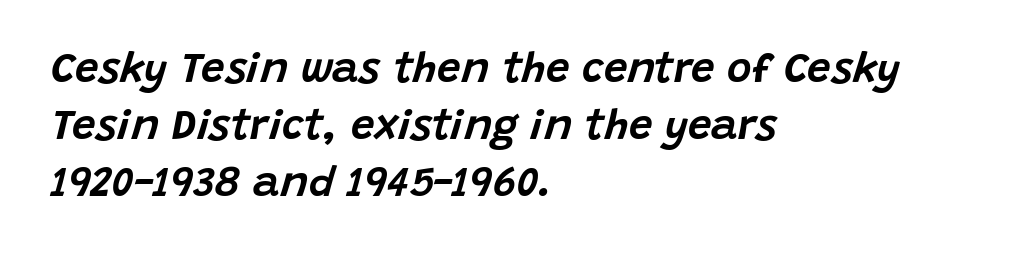
{"italic": "yes", "lean": "right", "slant_degrees": 15, "width": "normal", "stroke_contrast": "low", "x_height": "large", "monospaced": "no", "underline": "no", "align": "left", "line_spacing": "normal", "line_spacing_ratio": 1.36, "letter_spacing": "normal", "letter_spacing_em": 0.0, "glyph_px": 42}
